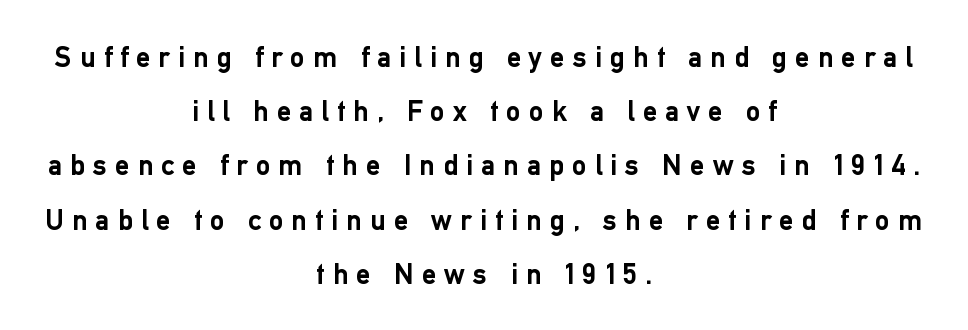
Does extra space separate the letters? Yes, quite a lot of it. Do the characters align in a grid? No, the font is proportional. The passage shown is not underscored anywhere. The setting favours the middle, as headings and verse often do. The designer went with a sans here, leaving each stem footless.
